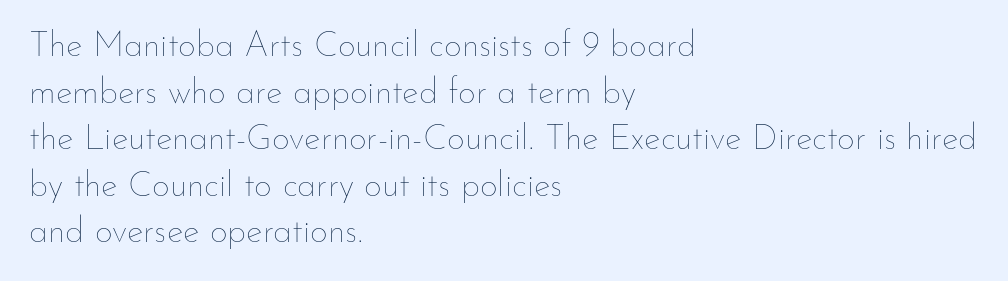
Q: Is the text bold? A: No.
Q: Is the text italic (slanted)? A: No, it is upright.
Q: Is the text underlined? A: No.
Q: How is the paragraph aligned? A: Left-aligned.
Q: Is the spacing between letters normal or unusually wide? A: Normal.
Q: Is the spacing between lines tight, normal or loose? A: Normal.
Q: Width (condensed, normal, or wide)? A: Normal.
Q: Stroke contrast? A: Low.
Q: x-height? A: Small.
Q: Monospaced? A: No.
